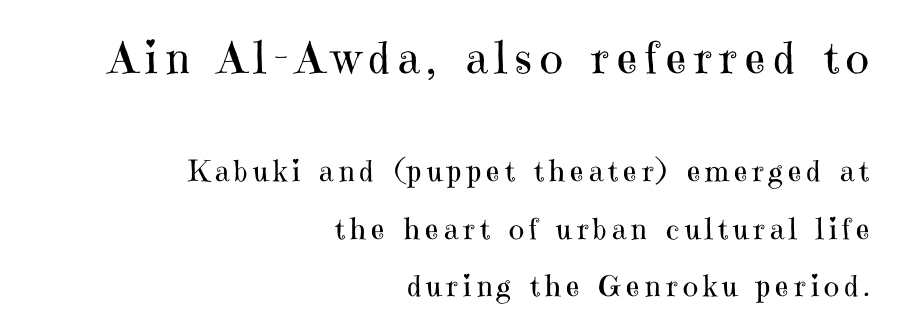
The image shows 44 px regular-weight serif type, upright; set right-aligned, loose line spacing (1.98x), not underlined; the first (top) block is 1.52x larger; high stroke contrast and a medium x-height.
